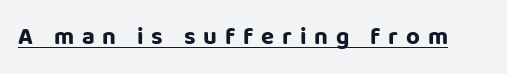
The image shows 24 px bold type, upright; set unusually wide letter spacing (+0.33 em), underlined.
